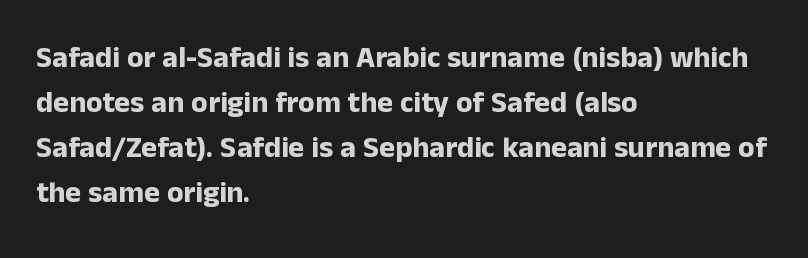
Q: Is the text bold? A: Yes.
Q: Is the text italic (slanted)? A: No, it is upright.
Q: Is the typeface a serif or a sans-serif typeface? A: Sans-serif.
Q: Is the text underlined? A: No.
Q: How is the paragraph aligned? A: Left-aligned.
Q: Is the spacing between letters normal or unusually wide? A: Normal.
Q: Is the spacing between lines tight, normal or loose? A: Normal.
Q: Width (condensed, normal, or wide)? A: Normal.
Q: Stroke contrast? A: Low.
Q: x-height? A: Medium.
Q: Monospaced? A: No.
